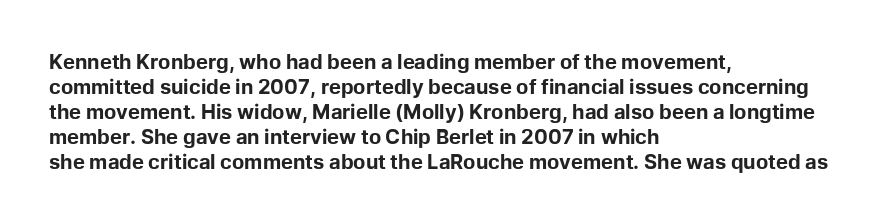
Q: Is the text bold? A: Yes.
Q: Is the text italic (slanted)? A: No, it is upright.
Q: Is the text underlined? A: No.
Q: How is the paragraph aligned? A: Left-aligned.
Q: Is the spacing between letters normal or unusually wide? A: Normal.
Q: Is the spacing between lines tight, normal or loose? A: Normal.
